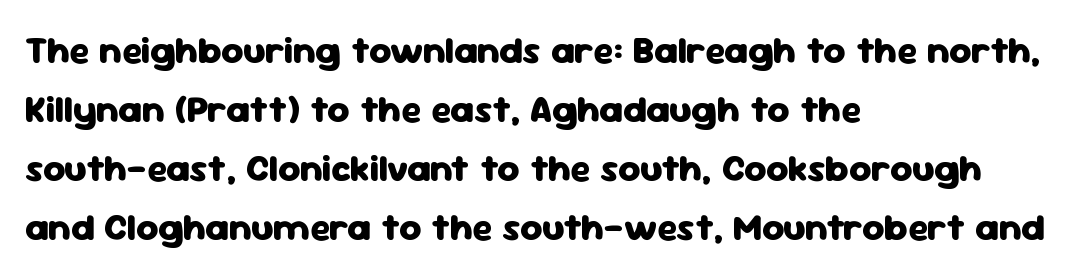
Q: Is the text bold? A: Yes.
Q: Is the text italic (slanted)? A: No, it is upright.
Q: Is the typeface a serif or a sans-serif typeface? A: Sans-serif.
Q: Is the text underlined? A: No.
Q: How is the paragraph aligned? A: Left-aligned.
Q: Is the spacing between letters normal or unusually wide? A: Normal.
Q: Is the spacing between lines tight, normal or loose? A: Normal.
Q: Width (condensed, normal, or wide)? A: Normal.
Q: Stroke contrast? A: Low.
Q: x-height? A: Medium.
Q: Monospaced? A: No.
